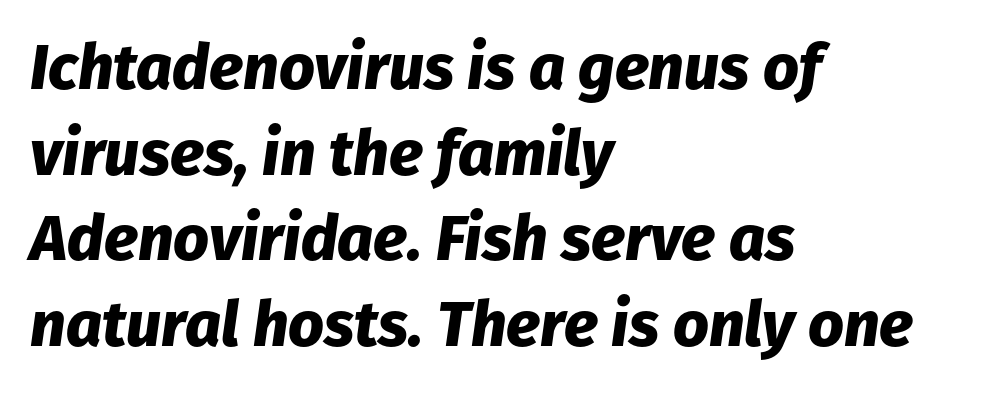
Left-aligned paragraph, ragged on the right. The sample has been set heavy, in full bold. Characters follow at the spacing the type designer built in. Check under the words: just untouched page. The face used here is proportionally spaced, like ordinary book or web type.
